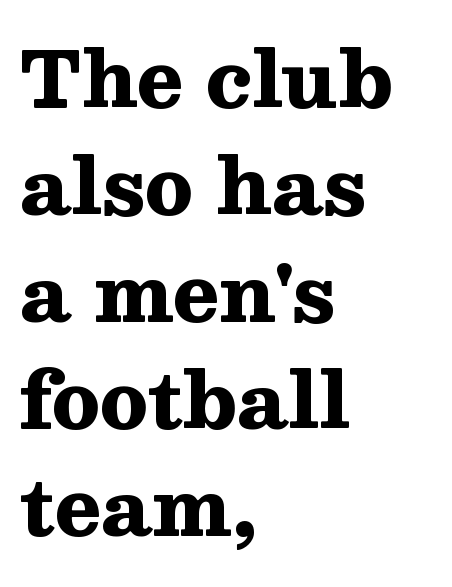
Q: Is the text bold? A: Yes.
Q: Is the text italic (slanted)? A: No, it is upright.
Q: Is the typeface a serif or a sans-serif typeface? A: Serif.
Q: Is the text underlined? A: No.
Q: How is the paragraph aligned? A: Left-aligned.
Q: Is the spacing between letters normal or unusually wide? A: Normal.
Q: Is the spacing between lines tight, normal or loose? A: Normal.
Q: Width (condensed, normal, or wide)? A: Wide.
Q: Stroke contrast? A: Medium.
Q: x-height? A: Medium.
Q: Monospaced? A: No.
